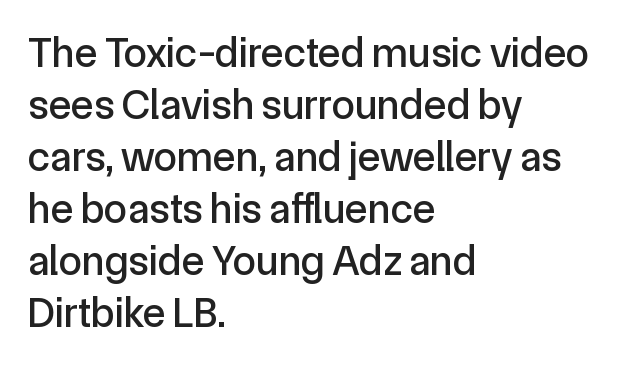
Q: Is the text italic (slanted)? A: No, it is upright.
Q: Is the typeface a serif or a sans-serif typeface? A: Sans-serif.
Q: Is the text underlined? A: No.
Q: How is the paragraph aligned? A: Left-aligned.
Q: Is the spacing between letters normal or unusually wide? A: Normal.
Q: Width (condensed, normal, or wide)? A: Normal.
Q: x-height? A: Medium.
Q: Monospaced? A: No.
